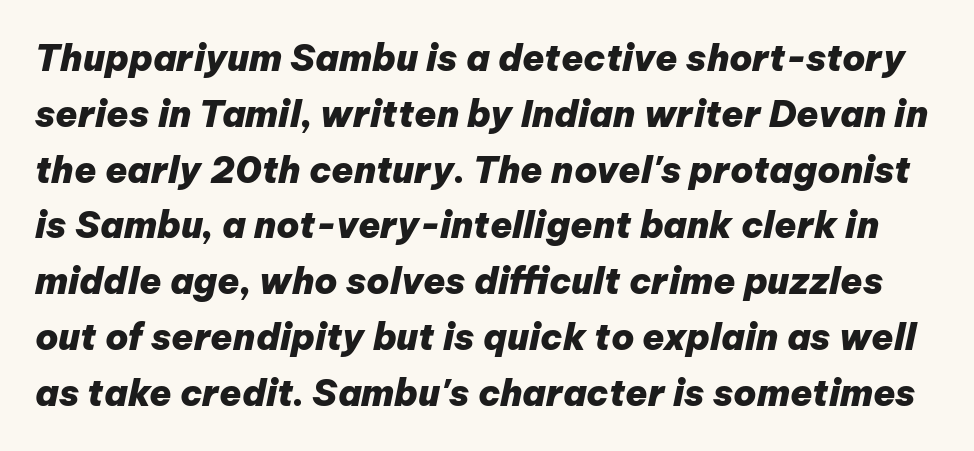
{"italic": "yes", "lean": "right", "slant_degrees": 12, "bold": "yes", "weight": "heavy", "width": "normal", "stroke_contrast": "low", "x_height": "medium", "monospaced": "no", "underline": "no", "line_spacing": "normal", "line_spacing_ratio": 1.55, "letter_spacing": "normal", "letter_spacing_em": 0.0, "glyph_px": 36}
